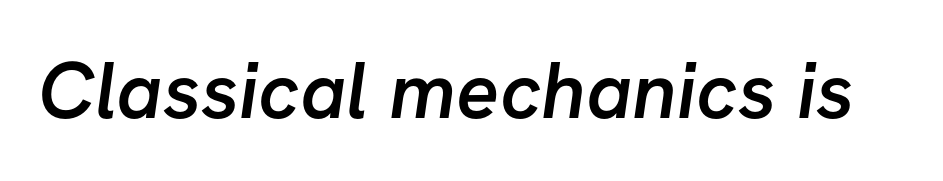
The foot of each line stays bare and open. These lines keep a tight, regular rhythm from letter to letter. A typesetter would call this proportional, since set widths differ per character. Summary of weight: moderately heavy, a semibold.
